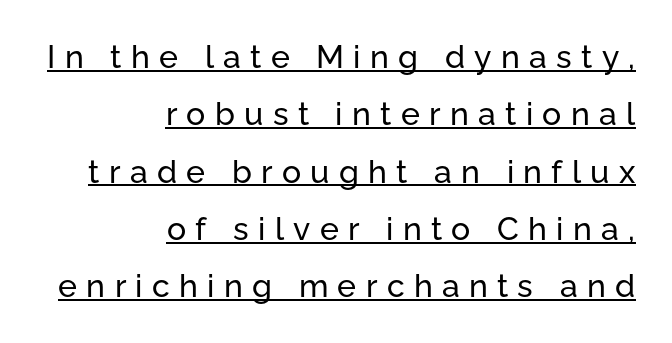
Q: Is the text italic (slanted)? A: No, it is upright.
Q: Is the typeface a serif or a sans-serif typeface? A: Sans-serif.
Q: Is the text underlined? A: Yes.
Q: How is the paragraph aligned? A: Right-aligned.
Q: Is the spacing between letters normal or unusually wide? A: Unusually wide.
Q: Width (condensed, normal, or wide)? A: Normal.
Q: Stroke contrast? A: Low.
Q: x-height? A: Medium.
Q: Monospaced? A: No.
